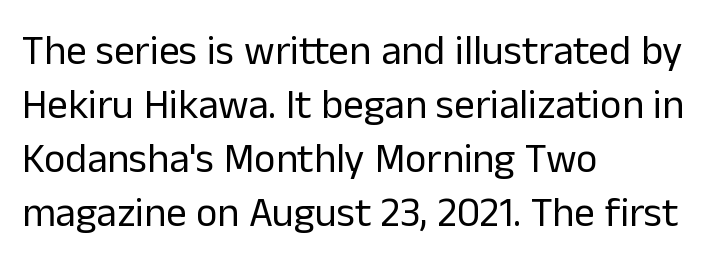
Horizontal alignment here is leftward, the default for most running prose. Each word holds together tightly as a unit, with standard inter-letter gaps. Students, observe: this is what conventionally led text looks like. The passage shown is not bold in any degree.
